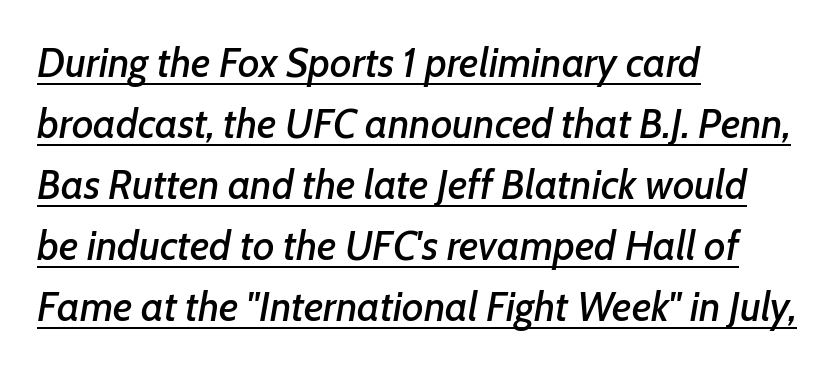
The image shows 41 px text type, italic (leaning right); set left-aligned, normal line spacing (1.49x), normal letter spacing, underlined; low stroke contrast and a medium x-height.
